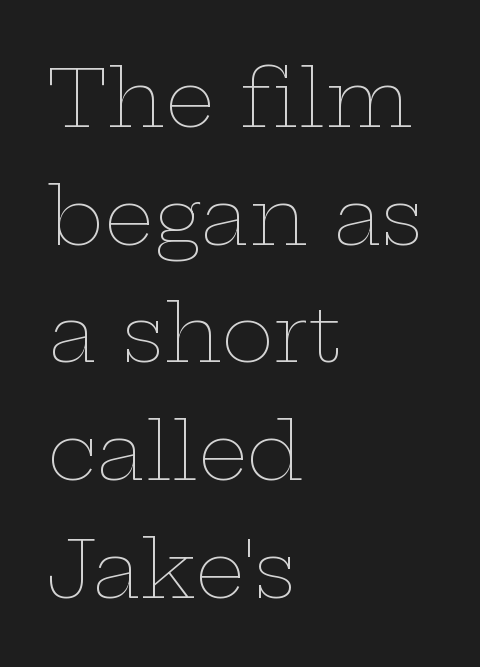
The zone under the glyphs is completely vacant. Letters have the restrained weight of plain body copy at most. These lines sit exactly where default settings would place them. The face used here is rendered with its standard letterfit. The lines are quadded left.
